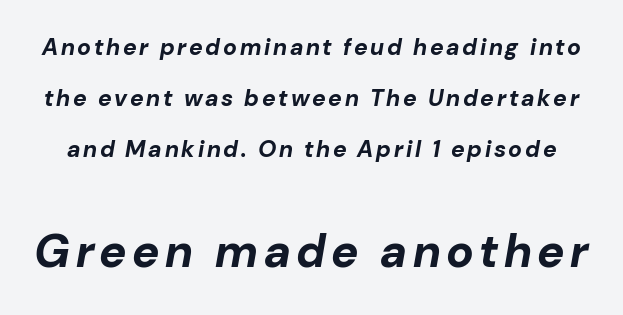
{"italic": "yes", "lean": "right", "slant_degrees": 10, "bold": "yes", "weight": "bold", "width": "normal", "stroke_contrast": "low", "x_height": "medium", "monospaced": "no", "underline": "no", "line_spacing": "loose", "line_spacing_ratio": 2.21, "larger_block": "second", "size_ratio": 2.0, "glyph_px": 46}
